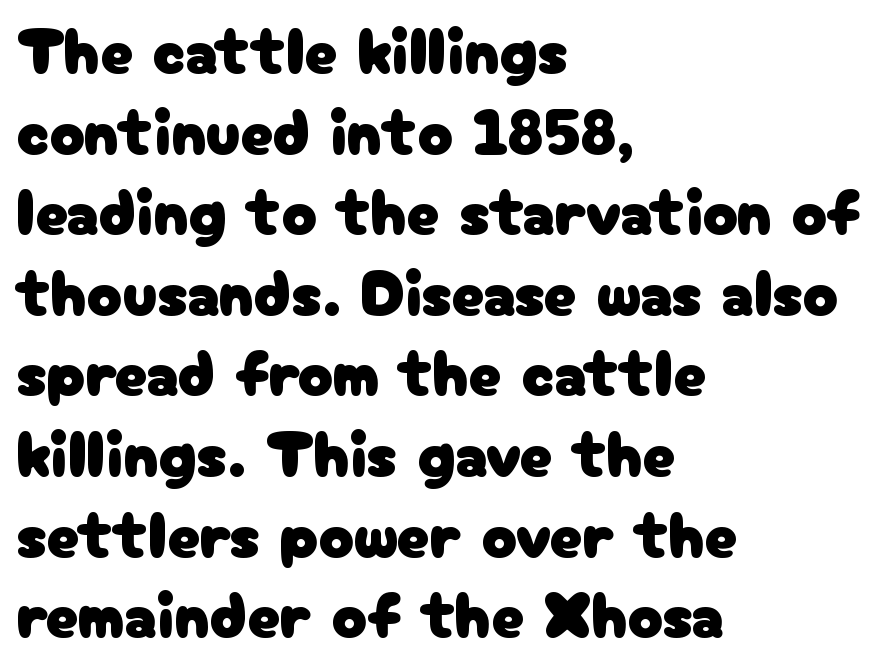
Q: Is the text italic (slanted)? A: No, it is upright.
Q: Is the typeface a serif or a sans-serif typeface? A: Sans-serif.
Q: Is the text underlined? A: No.
Q: How is the paragraph aligned? A: Left-aligned.
Q: Is the spacing between letters normal or unusually wide? A: Normal.
Q: Width (condensed, normal, or wide)? A: Normal.
Q: Stroke contrast? A: Low.
Q: x-height? A: Medium.
Q: Monospaced? A: No.
